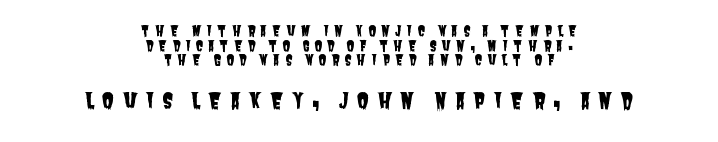
The space directly below the letters is spotless. Successive baselines arrive quickly, one right under another. Tracking here is generous; glyphs stand well apart from one another. Reading top to bottom, the characters get bigger at the block break. The rag falls on both sides of this text block equally.
